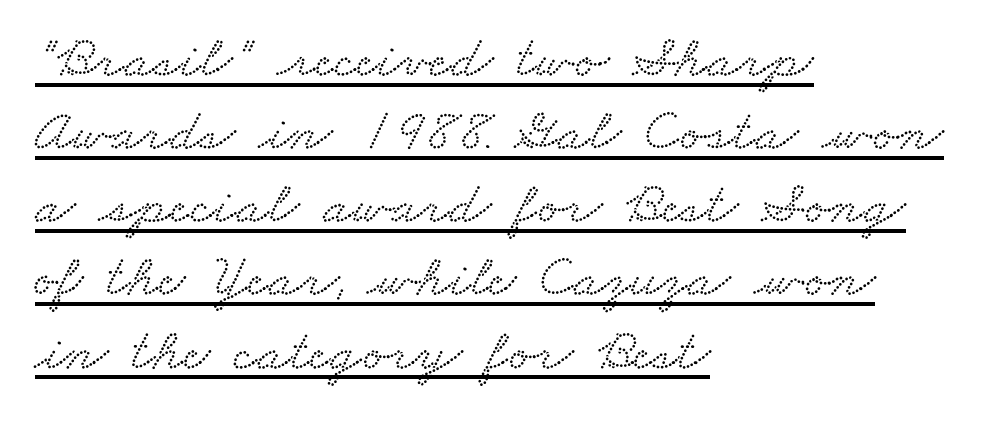
Q: Is the typeface a serif or a sans-serif typeface? A: Serif.
Q: Is the text underlined? A: Yes.
Q: How is the paragraph aligned? A: Left-aligned.
Q: Is the spacing between letters normal or unusually wide? A: Normal.
Q: Width (condensed, normal, or wide)? A: Wide.
Q: Stroke contrast? A: Low.
Q: x-height? A: Small.
Q: Monospaced? A: No.
